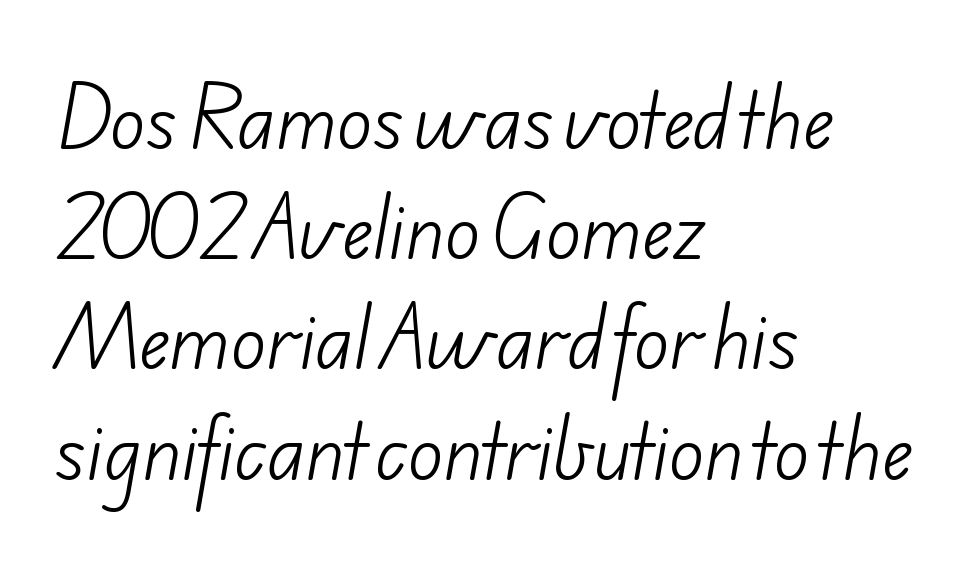
Vertical spacing — default. The lines in this sample share a left origin and differ only in where they stop. The typeface chosen for these lines omits serifs. The passage shown has conventional tracking throughout.
